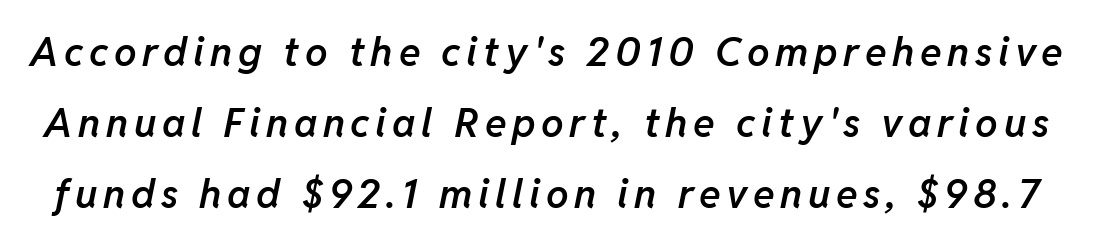
The image shows 40 px semibold type, italic (leaning right); set line spacing 1.78x, not underlined; low stroke contrast and a medium x-height.
